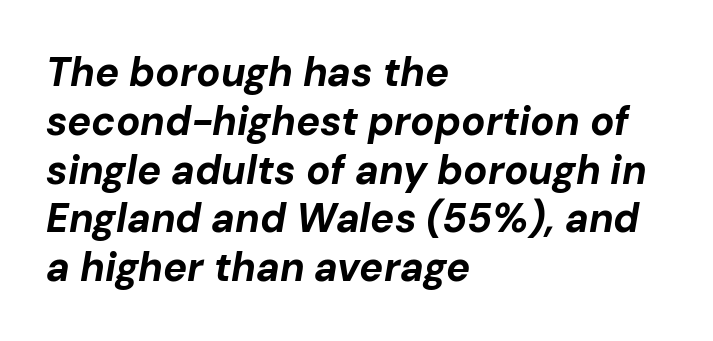
{"italic": "yes", "lean": "right", "slant_degrees": 10, "bold": "yes", "weight": "bold", "width": "normal", "stroke_contrast": "low", "x_height": "medium", "monospaced": "no", "underline": "no", "align": "left", "line_spacing_ratio": 1.22, "letter_spacing": "normal", "letter_spacing_em": 0.0, "glyph_px": 40}
